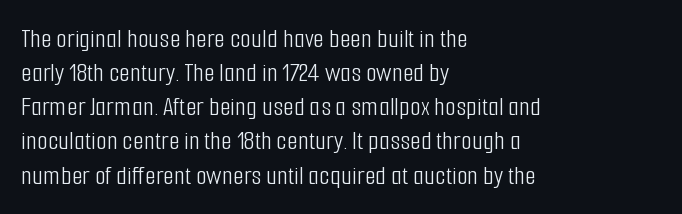
Q: Is the text bold? A: No.
Q: Is the text italic (slanted)? A: No, it is upright.
Q: Is the typeface a serif or a sans-serif typeface? A: Sans-serif.
Q: Is the text underlined? A: No.
Q: How is the paragraph aligned? A: Left-aligned.
Q: Is the spacing between letters normal or unusually wide? A: Normal.
Q: Width (condensed, normal, or wide)? A: Condensed.
Q: Stroke contrast? A: Low.
Q: x-height? A: Medium.
Q: Monospaced? A: No.
